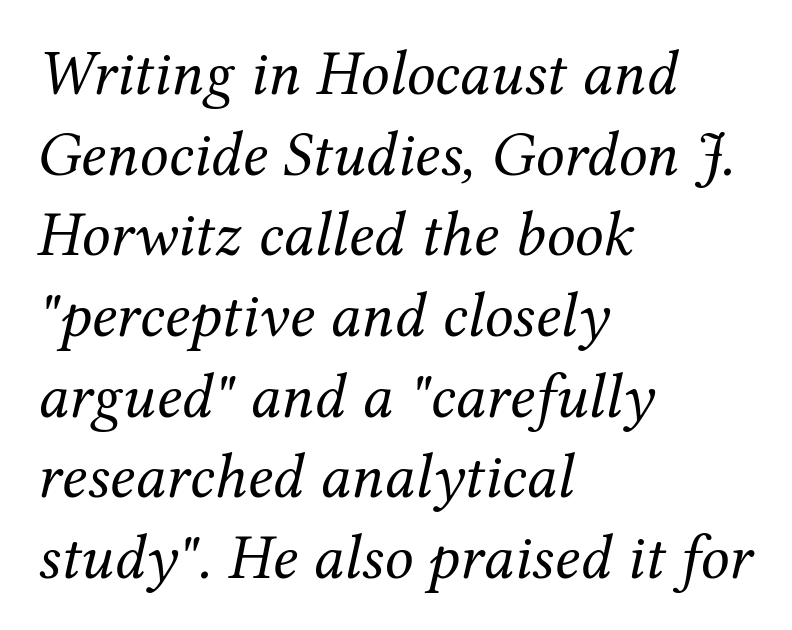
{"serif": "yes", "italic": "yes", "lean": "right", "slant_degrees": 12, "bold": "no", "weight": "regular", "width": "normal", "stroke_contrast": "medium", "x_height": "medium", "monospaced": "no", "underline": "no", "align": "left", "line_spacing": "normal", "line_spacing_ratio": 1.26, "letter_spacing": "normal", "letter_spacing_em": 0.0, "glyph_px": 64}
